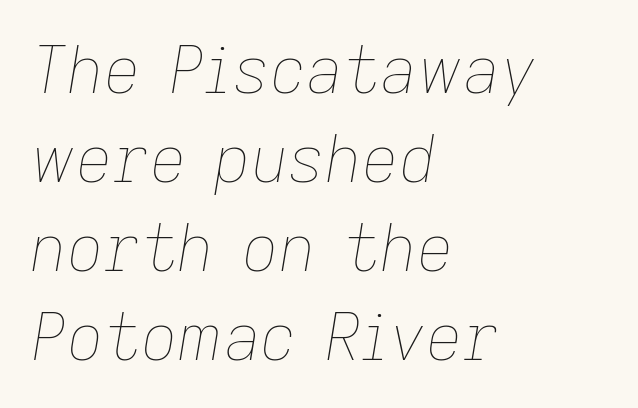
{"italic": "yes", "lean": "right", "slant_degrees": 9, "bold": "no", "weight": "thin", "width": "normal", "stroke_contrast": "low", "x_height": "medium", "monospaced": "no", "underline": "no", "align": "left", "line_spacing": "normal", "line_spacing_ratio": 1.39, "letter_spacing": "normal", "letter_spacing_em": 0.0, "glyph_px": 64}
